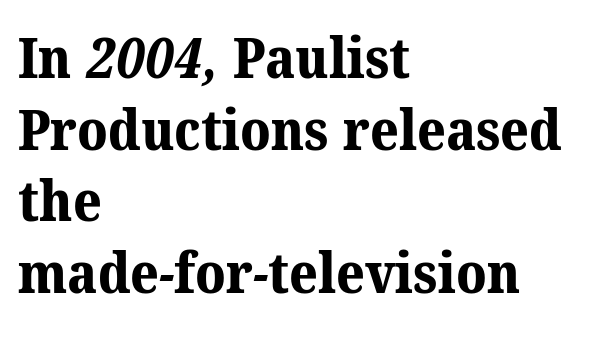
Q: Is the text bold? A: Yes.
Q: Is the typeface a serif or a sans-serif typeface? A: Serif.
Q: Is the text underlined? A: No.
Q: How is the paragraph aligned? A: Left-aligned.
Q: Is the spacing between letters normal or unusually wide? A: Normal.
Q: Is the spacing between lines tight, normal or loose? A: Normal.
Q: Width (condensed, normal, or wide)? A: Normal.
Q: Stroke contrast? A: Medium.
Q: x-height? A: Medium.
Q: Monospaced? A: No.
